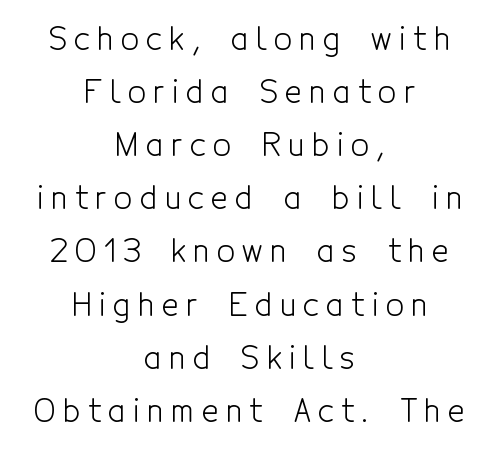
The image shows 32 px light, condensed sans-serif type, upright; set centered, normal line spacing (1.66x), unusually wide letter spacing (+0.23 em), not underlined; a medium x-height.
